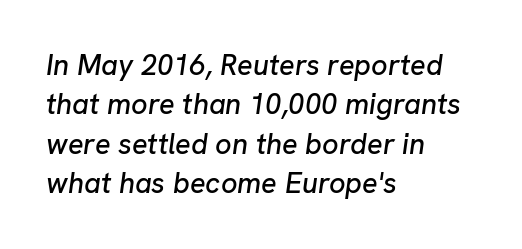
{"italic": "yes", "lean": "right", "slant_degrees": 8, "width": "normal", "stroke_contrast": "low", "x_height": "medium", "monospaced": "no", "underline": "no", "align": "left", "line_spacing": "normal", "line_spacing_ratio": 1.36, "letter_spacing": "normal", "letter_spacing_em": 0.0, "glyph_px": 29}
